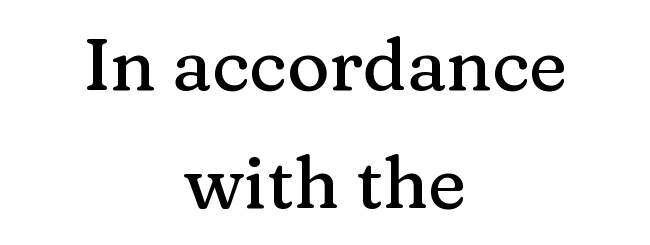
Q: Is the text italic (slanted)? A: No, it is upright.
Q: Is the typeface a serif or a sans-serif typeface? A: Serif.
Q: Is the text underlined? A: No.
Q: How is the paragraph aligned? A: Centered.
Q: Is the spacing between letters normal or unusually wide? A: Normal.
Q: Is the spacing between lines tight, normal or loose? A: Normal.
Q: Width (condensed, normal, or wide)? A: Normal.
Q: Stroke contrast? A: Medium.
Q: x-height? A: Medium.
Q: Monospaced? A: No.
